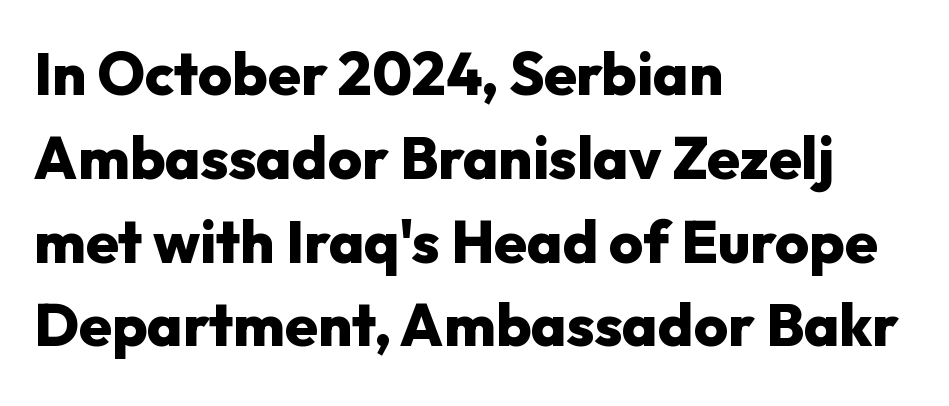
{"serif": "no", "italic": "no", "bold": "yes", "weight": "heavy", "width": "normal", "stroke_contrast": "low", "x_height": "medium", "monospaced": "no", "underline": "no", "align": "left", "line_spacing": "normal", "line_spacing_ratio": 1.42, "letter_spacing": "normal", "letter_spacing_em": 0.0, "glyph_px": 59}
